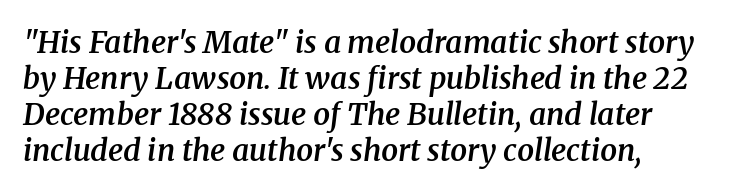
The rendering keeps characters at their native spacing. If you drew a line through each stem, it would be angled. The setting favours the left margin, as ordinary paragraphs usually do. The rendering shows small feet on the letterforms — a serif design. You could not count columns in this text — the font is proportionally spaced.
